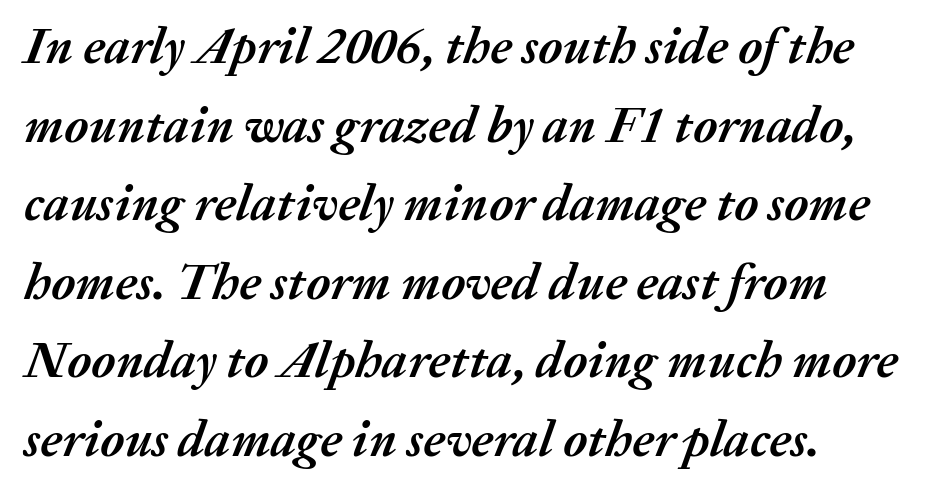
In terms of weight, the rendering is a true, heavy bold. This sample has the flowing, uneven cadence of proportional lettering. Just letters on the line, the space beneath them empty. Tracking value appears to be zero — textbook default spacing. This sample is left-justified, so line endings fall wherever the words run out. Rendered with sloped, italic letterforms.
